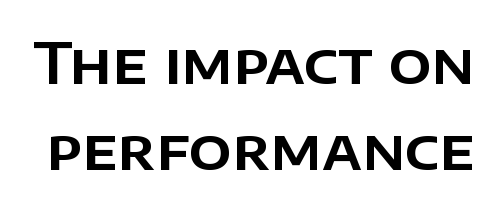
A typesetter would call this proportional, since set widths differ per character. The block of text has a typical density, with ordinary space between rows. A clean baseline with only descenders dipping below it. This sample uses a sans-serif face. No extra tracking has been applied to these lines. No italicization has been applied; the sample stays upright.
